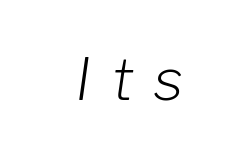
The face used here is proportionally spaced, like ordinary book or web type. Honestly, there is no underline to notice here at all. Tracking value appears strongly positive — letters spread wide. Designer's note — italics engaged. Summary of weight: not heavy and not bold.
